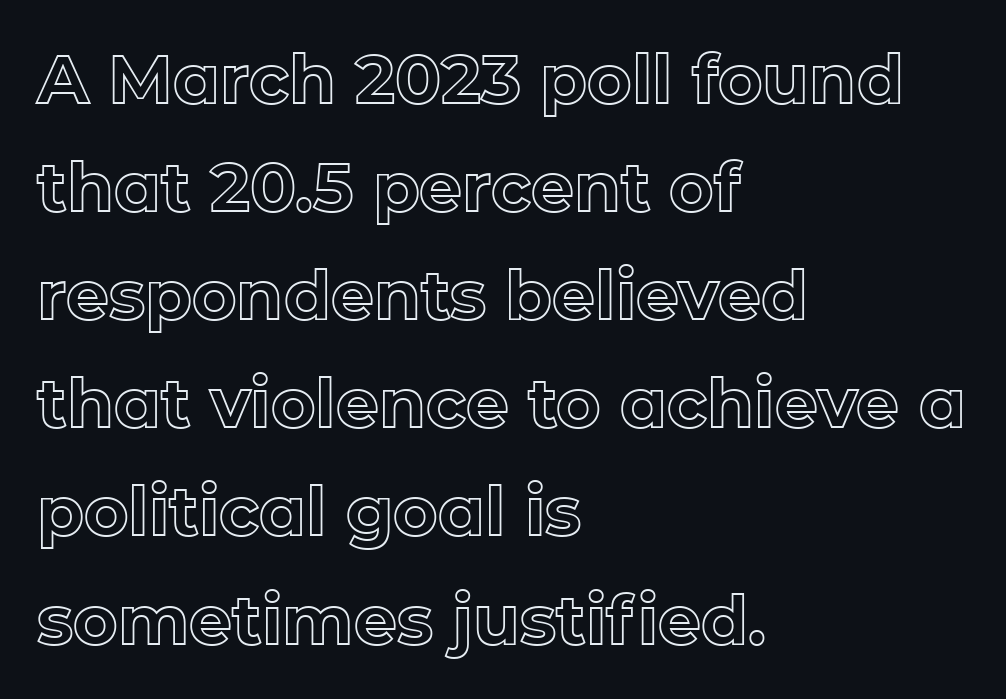
Q: Is the text italic (slanted)? A: No, it is upright.
Q: Is the text underlined? A: No.
Q: How is the paragraph aligned? A: Left-aligned.
Q: Is the spacing between letters normal or unusually wide? A: Normal.
Q: Is the spacing between lines tight, normal or loose? A: Normal.
Q: Width (condensed, normal, or wide)? A: Normal.
Q: x-height? A: Medium.
Q: Monospaced? A: No.
